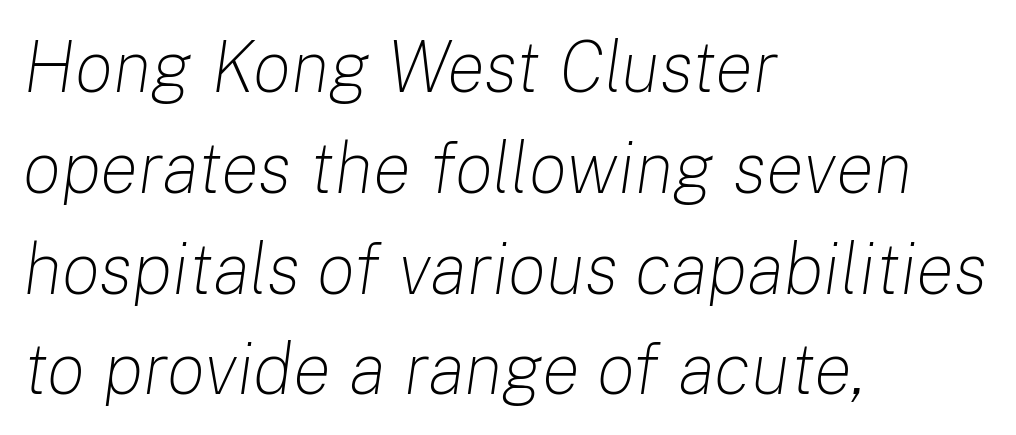
{"italic": "yes", "lean": "right", "slant_degrees": 8, "bold": "no", "weight": "light", "width": "normal", "stroke_contrast": "low", "x_height": "medium", "monospaced": "no", "underline": "no", "align": "left", "line_spacing": "normal", "line_spacing_ratio": 1.4, "letter_spacing": "normal", "letter_spacing_em": 0.0, "glyph_px": 72}
